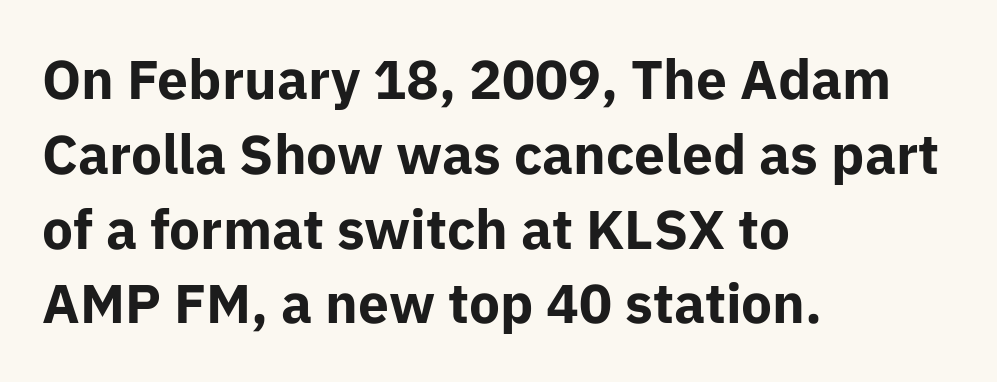
{"serif": "no", "italic": "no", "bold": "yes", "weight": "bold", "width": "normal", "stroke_contrast": "low", "x_height": "medium", "monospaced": "no", "underline": "no", "align": "left", "line_spacing": "normal", "line_spacing_ratio": 1.36, "letter_spacing": "normal", "letter_spacing_em": 0.0, "glyph_px": 55}
